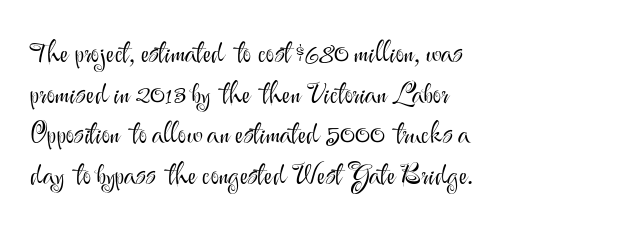
{"serif": "no", "bold": "no", "weight": "light", "width": "normal", "stroke_contrast": "medium", "x_height": "small", "monospaced": "no", "underline": "no", "align": "left", "line_spacing": "normal", "line_spacing_ratio": 1.4, "letter_spacing": "normal", "letter_spacing_em": 0.0, "glyph_px": 29}
